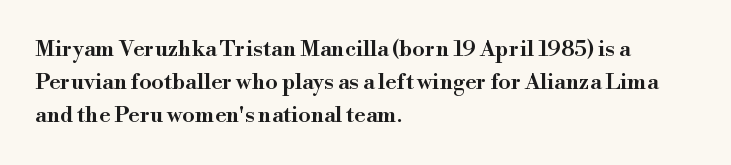
Ascenders rise straight up at ninety degrees. No word sits above an underline. Casual observation: everything's shoved over to the left. Between one letter and the next there's only the usual sliver of space.
